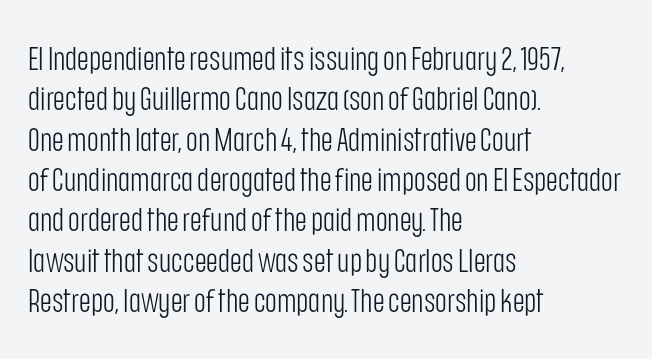
Q: Is the text bold? A: No.
Q: Is the text italic (slanted)? A: No, it is upright.
Q: Is the typeface a serif or a sans-serif typeface? A: Sans-serif.
Q: Is the text underlined? A: No.
Q: How is the paragraph aligned? A: Left-aligned.
Q: Is the spacing between letters normal or unusually wide? A: Normal.
Q: Is the spacing between lines tight, normal or loose? A: Normal.
Q: Width (condensed, normal, or wide)? A: Condensed.
Q: Stroke contrast? A: Low.
Q: x-height? A: Large.
Q: Monospaced? A: No.
